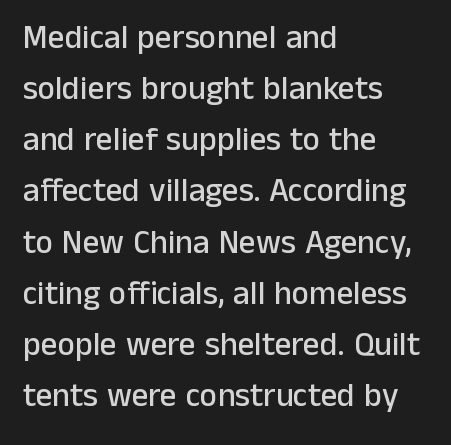
The image shows 33 px sans-serif type, upright; set left-aligned, normal line spacing (1.55x), normal letter spacing, not underlined; low stroke contrast and a medium x-height.
